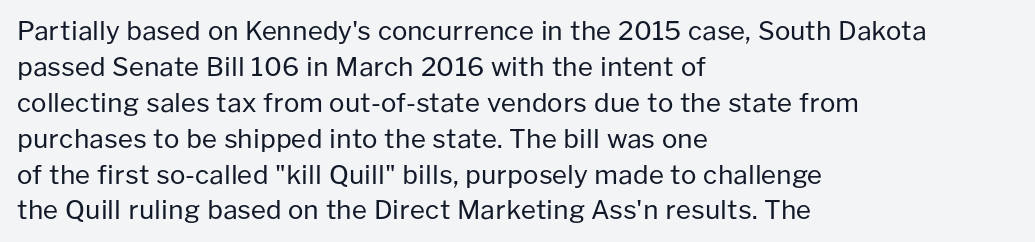
The image shows 26 px text type, upright; set left-aligned, normal line spacing (1.38x), normal letter spacing, not underlined.
